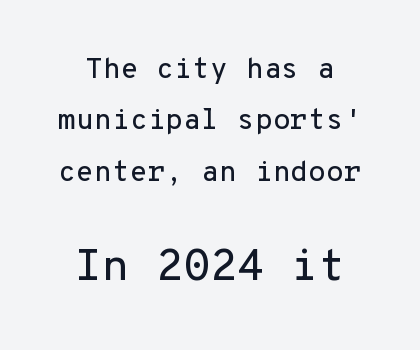
{"serif": "no", "italic": "no", "width": "normal", "stroke_contrast": "low", "x_height": "medium", "monospaced": "yes", "underline": "no", "line_spacing_ratio": 1.77, "letter_spacing": "normal", "letter_spacing_em": 0.0, "larger_block": "second", "size_ratio": 1.52, "glyph_px": 44}
